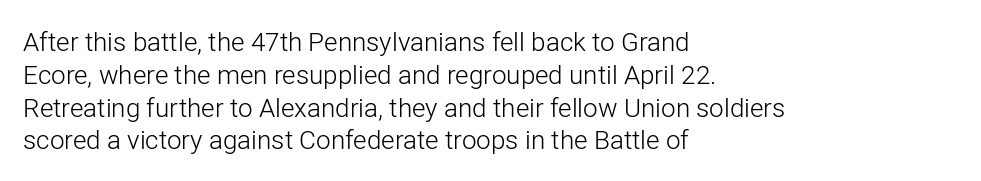
Q: Is the text bold? A: No.
Q: Is the text italic (slanted)? A: No, it is upright.
Q: Is the text underlined? A: No.
Q: How is the paragraph aligned? A: Left-aligned.
Q: Is the spacing between letters normal or unusually wide? A: Normal.
Q: Is the spacing between lines tight, normal or loose? A: Normal.
